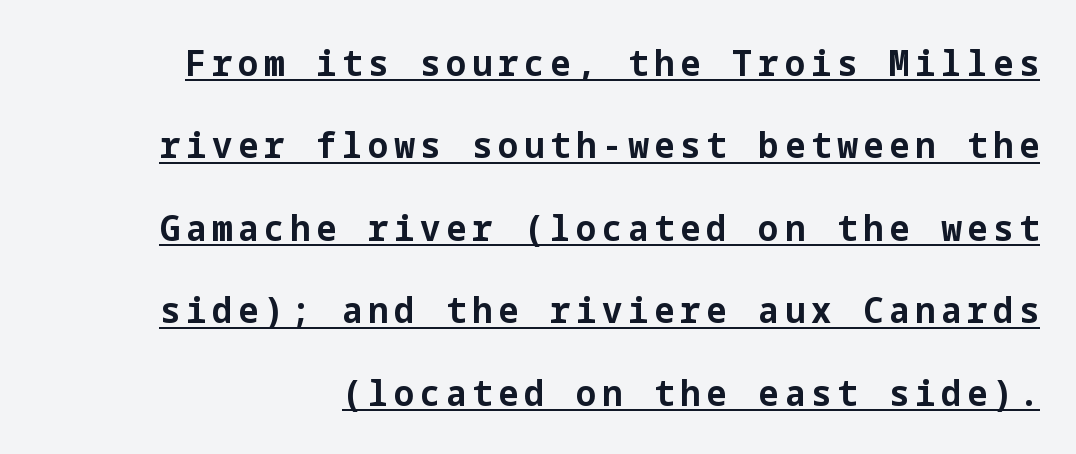
The letters stand straight up with perfectly vertical stems. You can tell from the bare stems that sans-serif type was used. These characters rest on top of a visible drawn line. A typesetter would call this leading open, well beyond the default.
